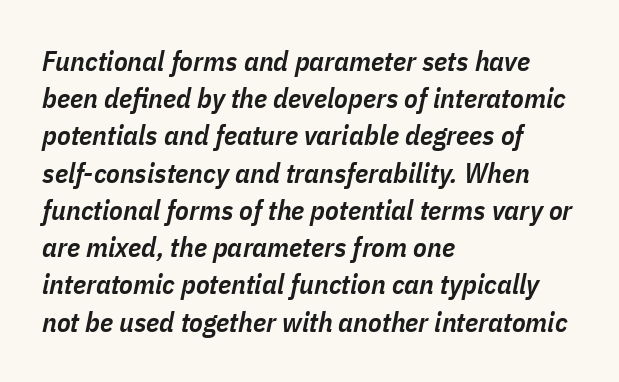
Q: Is the text bold? A: Semi-bold.
Q: Is the text italic (slanted)? A: Yes, it leans right by about 11 degrees.
Q: Is the text underlined? A: No.
Q: How is the paragraph aligned? A: Left-aligned.
Q: Is the spacing between letters normal or unusually wide? A: Normal.
Q: Is the spacing between lines tight, normal or loose? A: Normal.
Q: Width (condensed, normal, or wide)? A: Condensed.
Q: Stroke contrast? A: Low.
Q: x-height? A: Medium.
Q: Monospaced? A: No.
